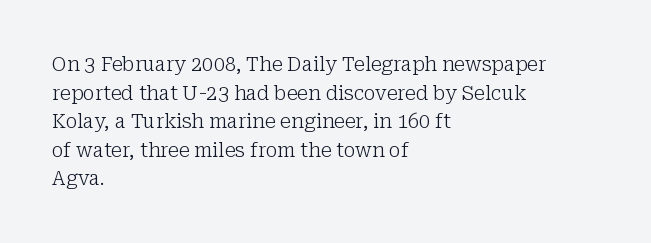
Honestly, the letter spacing is just normal — you wouldn't notice it. Every row of glyphs begins at an identical x-position on the left. The lettering holds an erect, upright posture throughout. A typesetter would call this leading conventional body-copy spacing.
